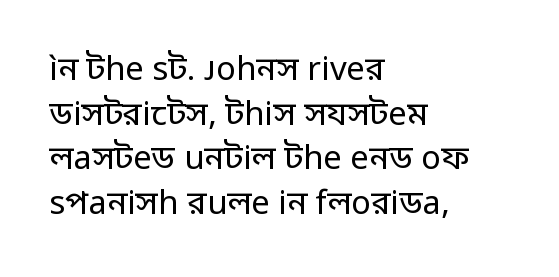
The image shows 33 px regular-weight sans-serif type, upright; set left-aligned, normal line spacing (1.35x), normal letter spacing, not underlined; low stroke contrast and a medium x-height.
